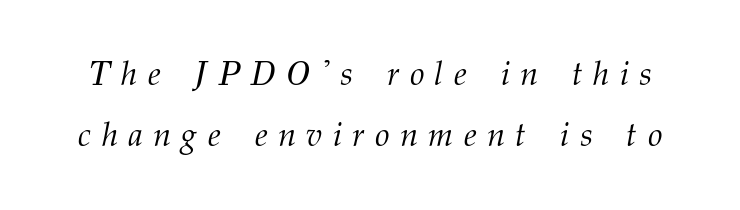
A typesetter would label this face a serif. This sample has the flowing, uneven cadence of proportional lettering. Inter-character spacing is expanded well beyond the font's built-in metrics. In terms of posture, this sample is oblique.
